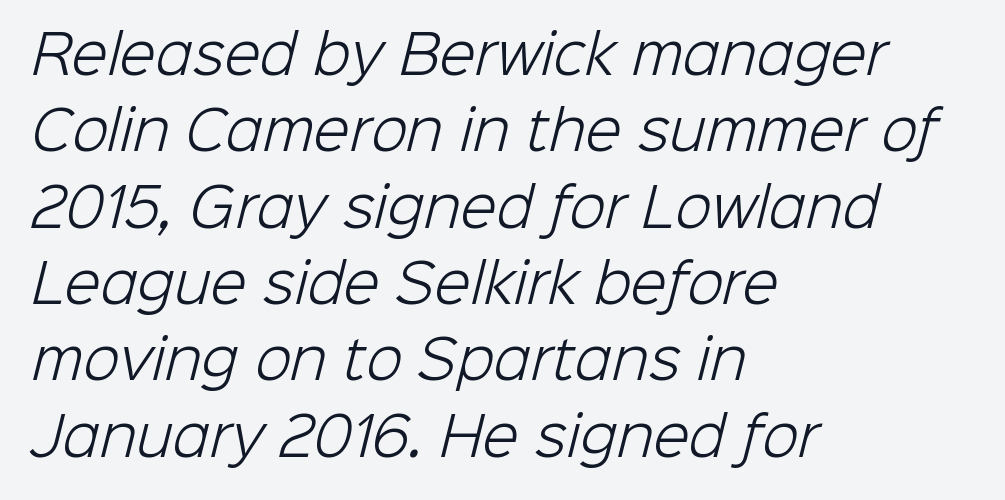
The image shows 53 px light sans-serif type; set left-aligned, normal line spacing (1.44x), normal letter spacing, not underlined; low stroke contrast and a medium x-height.
